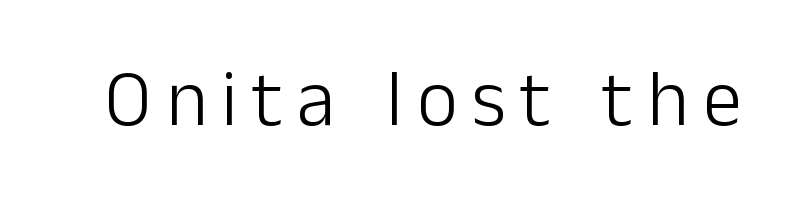
You can tell from the bare stems that sans-serif type was used. Is this a heavy cut? Hardly; it is regular or lighter. A bare baseline throughout the passage. Proportional: the letters do not fall into vertical columns.
